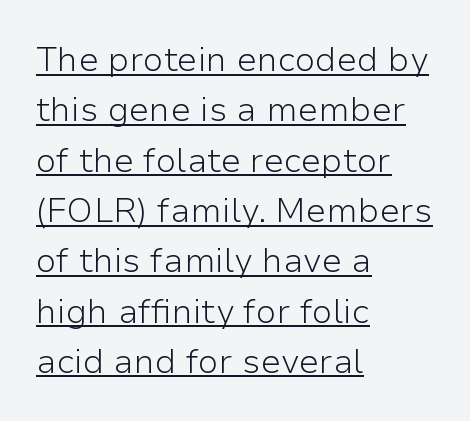
Q: Is the text bold? A: No.
Q: Is the text italic (slanted)? A: No, it is upright.
Q: Is the typeface a serif or a sans-serif typeface? A: Sans-serif.
Q: Is the text underlined? A: Yes.
Q: How is the paragraph aligned? A: Left-aligned.
Q: Is the spacing between letters normal or unusually wide? A: Normal.
Q: Is the spacing between lines tight, normal or loose? A: Normal.
Q: Width (condensed, normal, or wide)? A: Normal.
Q: Stroke contrast? A: Low.
Q: x-height? A: Medium.
Q: Monospaced? A: No.
